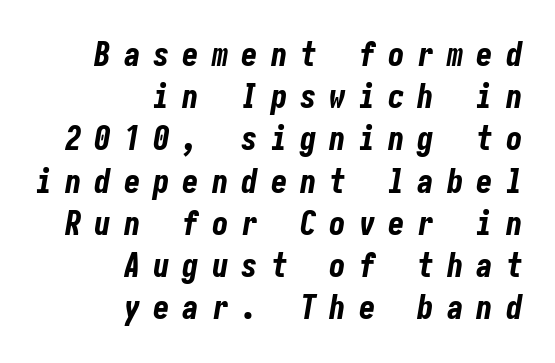
The image shows 33 px bold, condensed type, italic (leaning right); set right-aligned, normal line spacing (1.28x), unusually wide letter spacing (+0.39 em), not underlined; low stroke contrast and a medium x-height.
